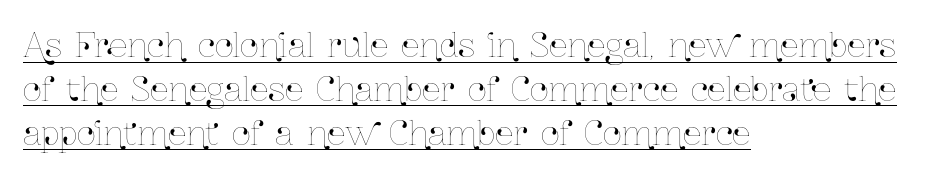
A typesetter would mark this as roman, not italic. Each word holds together tightly as a unit, with standard inter-letter gaps. Do the characters align in a grid? No, the font is proportional. The specimen includes a rule beneath the text block's lines. The passage shown stacks its lines at a standard gap. The rag falls on the right side of this text block.
